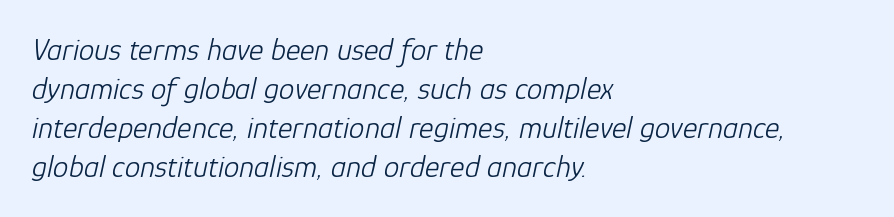
{"italic": "yes", "lean": "right", "slant_degrees": 12, "bold": "no", "weight": "light", "width": "normal", "stroke_contrast": "low", "x_height": "medium", "monospaced": "no", "underline": "no", "align": "left", "line_spacing": "normal", "line_spacing_ratio": 1.26, "letter_spacing": "normal", "letter_spacing_em": 0.0, "glyph_px": 31}
